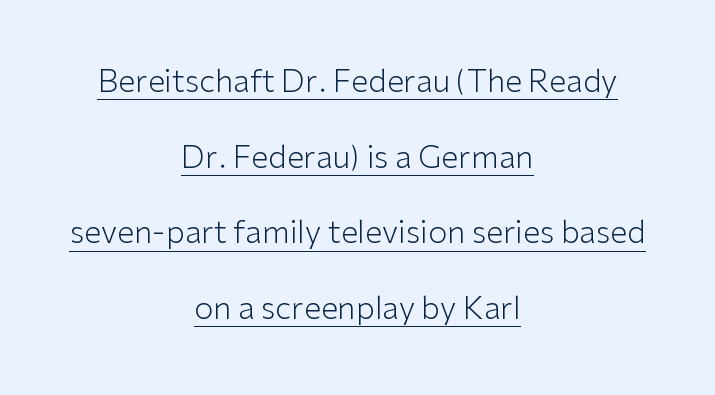
The image shows 31 px light sans-serif type, upright; set centered, loose line spacing (2.44x), normal letter spacing, underlined; low stroke contrast and a medium x-height.
